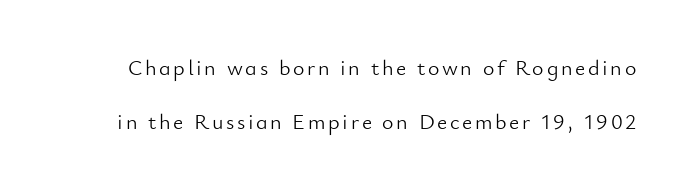
Q: Is the text bold? A: No.
Q: Is the text italic (slanted)? A: No, it is upright.
Q: Is the text underlined? A: No.
Q: Is the spacing between lines tight, normal or loose? A: Loose.
